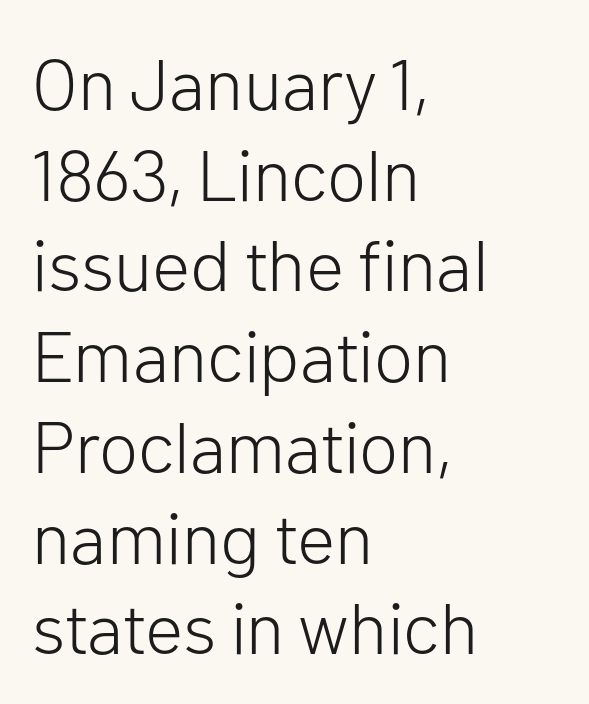
{"serif": "no", "italic": "no", "bold": "no", "weight": "light", "width": "normal", "stroke_contrast": "low", "x_height": "medium", "monospaced": "no", "underline": "no", "align": "left", "line_spacing": "normal", "line_spacing_ratio": 1.26, "letter_spacing": "normal", "letter_spacing_em": 0.0, "glyph_px": 72}
